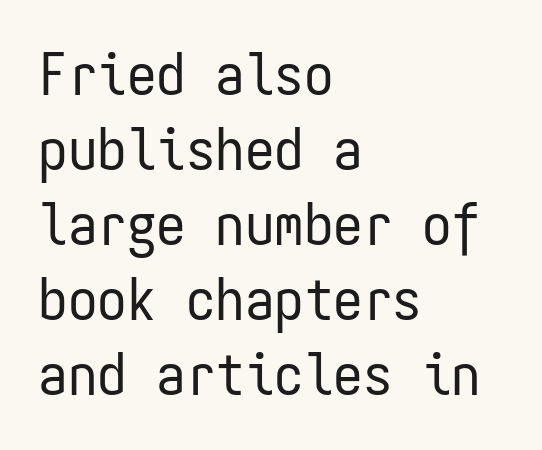
Q: Is the text bold? A: No.
Q: Is the text italic (slanted)? A: No, it is upright.
Q: Is the typeface a serif or a sans-serif typeface? A: Sans-serif.
Q: Is the text underlined? A: No.
Q: How is the paragraph aligned? A: Left-aligned.
Q: Is the spacing between letters normal or unusually wide? A: Normal.
Q: Is the spacing between lines tight, normal or loose? A: Normal.
Q: Width (condensed, normal, or wide)? A: Condensed.
Q: Stroke contrast? A: Low.
Q: x-height? A: Medium.
Q: Monospaced? A: Yes.
